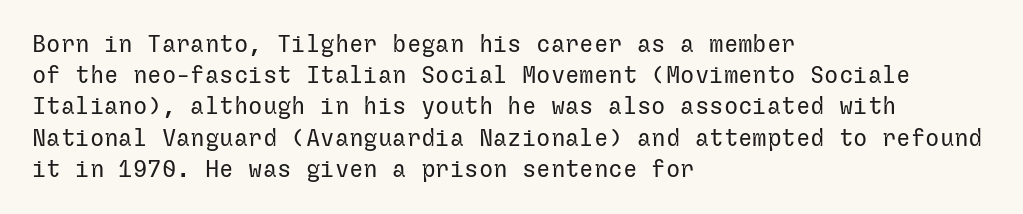
The ragged edge is on the right, which tells us the setting is flush left. The passage shown is not underscored anywhere. These lines were composed using upright roman letters. This sample uses plain, unmodified letter spacing. Reading down the column, the eye jumps a familiar distance to each next line.
